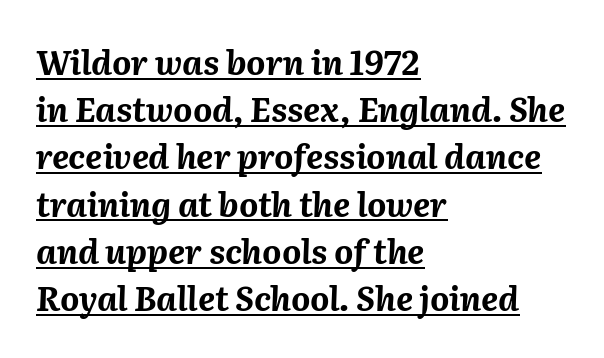
The image shows 33 px bold type, italic (leaning right); set left-aligned, normal line spacing (1.43x), normal letter spacing, underlined; medium stroke contrast and a medium x-height.
